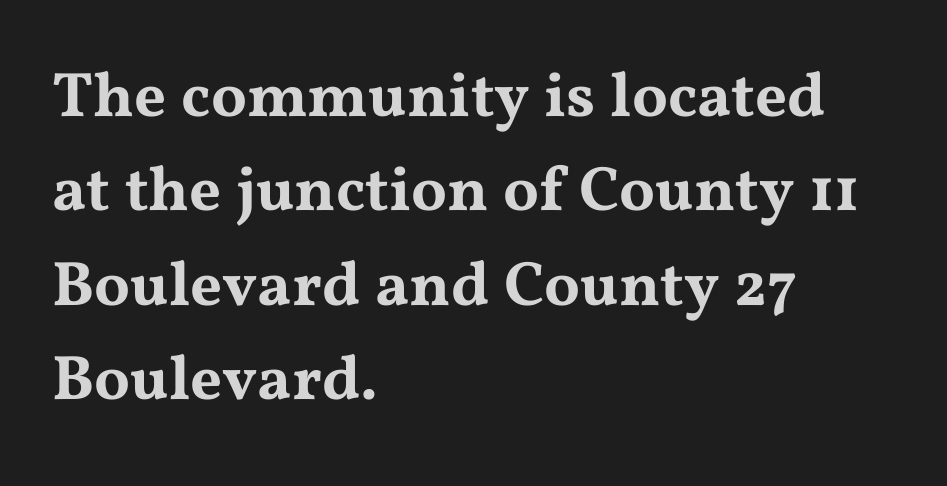
How would I describe the line gaps? Plain and ordinary. Each line starts at the same left margin while the right side varies. Has an underline been added? It has not. The letters advance in unequal steps, a hallmark of proportional type.
